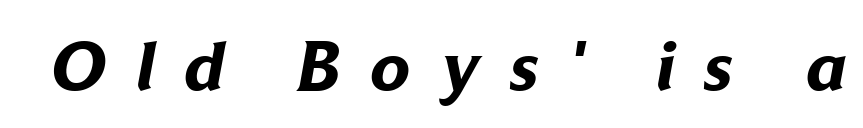
Q: Is the text bold? A: Yes.
Q: Is the typeface a serif or a sans-serif typeface? A: Sans-serif.
Q: Is the text underlined? A: No.
Q: Is the spacing between letters normal or unusually wide? A: Unusually wide.
Q: Width (condensed, normal, or wide)? A: Normal.
Q: Stroke contrast? A: Low.
Q: x-height? A: Medium.
Q: Monospaced? A: No.
